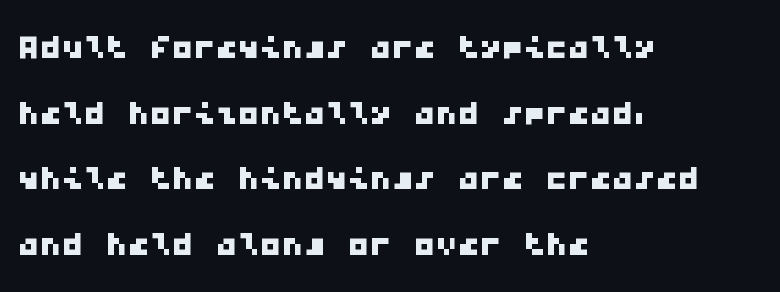
The image shows 44 px wide sans-serif type, monospaced; set left-aligned, normal line spacing (1.49x), normal letter spacing, not underlined; low stroke contrast and a medium x-height.
